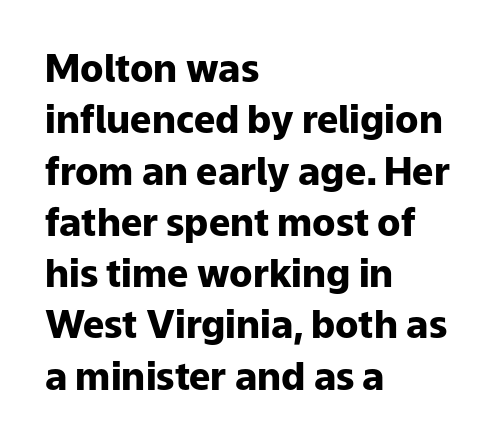
{"serif": "no", "italic": "no", "bold": "yes", "weight": "heavy", "width": "normal", "stroke_contrast": "low", "x_height": "medium", "monospaced": "no", "underline": "no", "align": "left", "line_spacing": "normal", "line_spacing_ratio": 1.35, "letter_spacing": "normal", "letter_spacing_em": 0.0, "glyph_px": 38}
